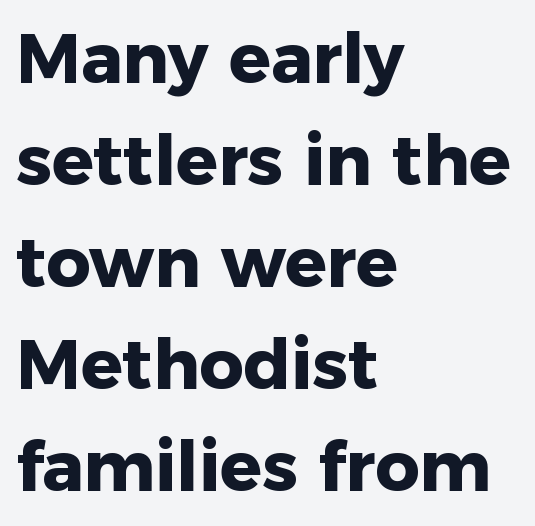
No feet cap the strokes, marking this as sans-serif type. Plain, unruled lines of type. Note the varied advance widths — an 'i' is clearly narrower than an 'm'. Notice how the passage keeps a crisp vertical edge on the left only. If you measured baseline to baseline, you'd find a middling distance.
